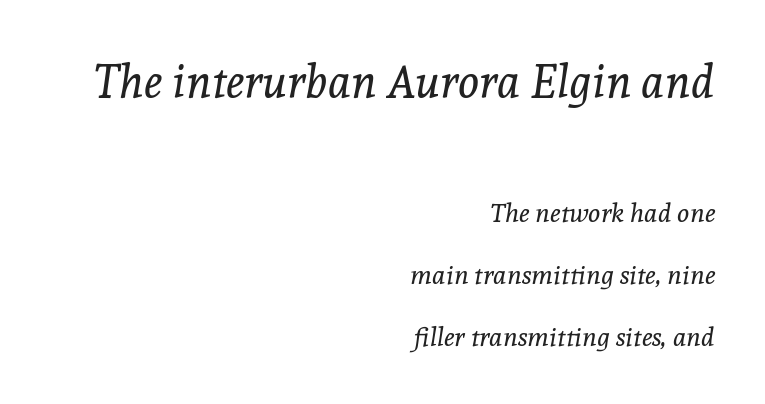
The image shows 45 px regular-weight serif type, italic (leaning right); set right-aligned, loose line spacing (2.39x), normal letter spacing, not underlined; the first (top) block is 1.73x larger; a medium x-height.
